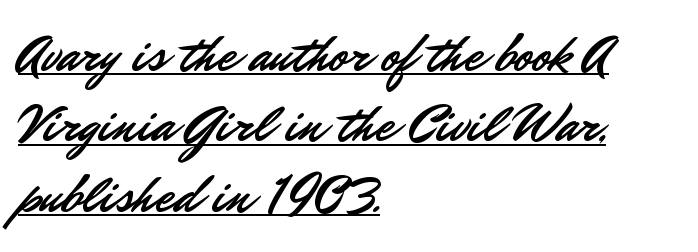
The image shows 53 px sans-serif type; set left-aligned, normal line spacing (1.33x), normal letter spacing, underlined; low stroke contrast and a small x-height.
